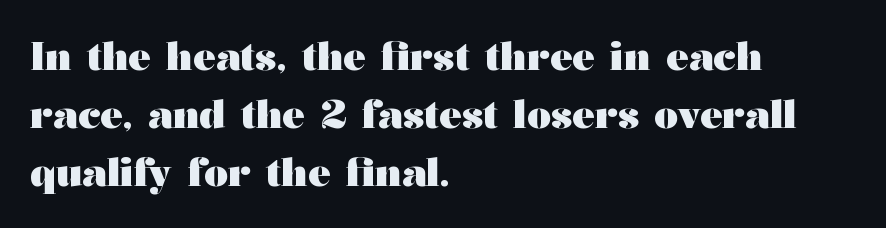
The image shows 38 px heavy, wide serif type, upright; set left-aligned, normal line spacing (1.52x), normal letter spacing, not underlined; medium stroke contrast and a medium x-height.
